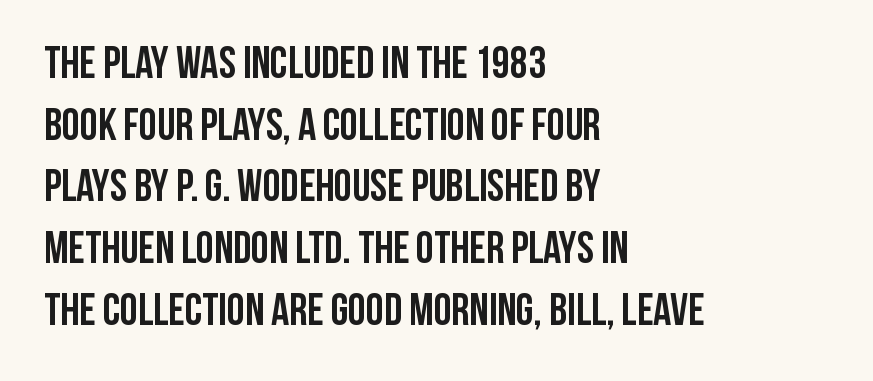
{"serif": "no", "italic": "no", "bold": "yes", "weight": "semibold", "width": "condensed", "stroke_contrast": "low", "x_height": "large", "monospaced": "no", "underline": "no", "align": "left", "line_spacing": "normal", "line_spacing_ratio": 1.37, "letter_spacing": "normal", "letter_spacing_em": 0.0, "glyph_px": 45}
